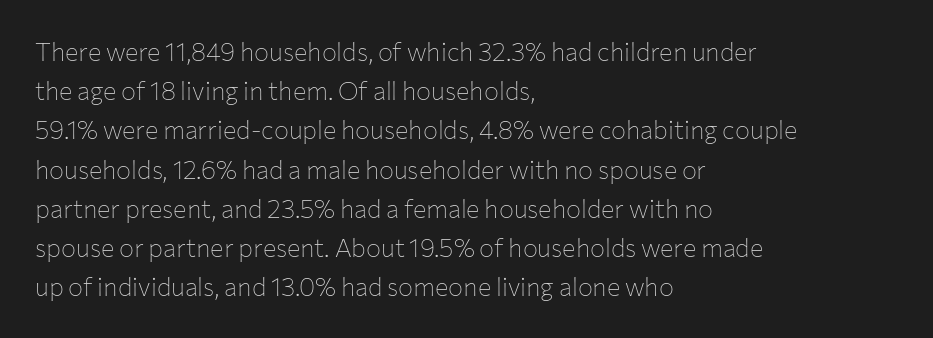
The image shows 25 px text type, upright; set left-aligned, normal line spacing (1.57x), normal letter spacing, not underlined.
